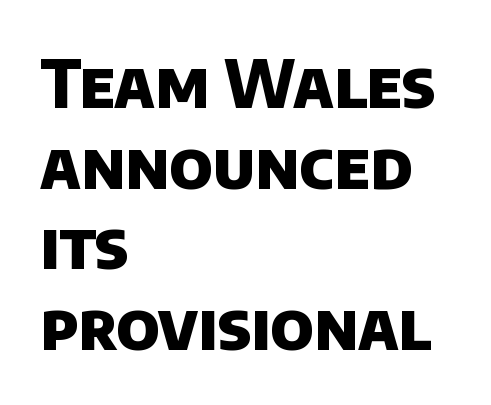
{"serif": "no", "bold": "yes", "weight": "heavy", "width": "normal", "stroke_contrast": "low", "x_height": "large", "monospaced": "no", "underline": "no", "align": "left", "line_spacing_ratio": 1.22, "letter_spacing": "normal", "letter_spacing_em": 0.0, "glyph_px": 66}
